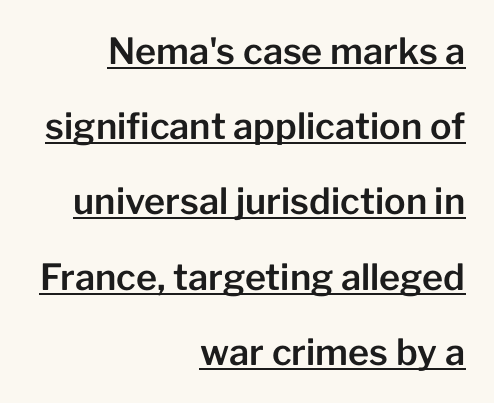
The image shows 36 px sans-serif type, upright; set right-aligned, loose line spacing (2.09x), normal letter spacing, underlined; low stroke contrast and a medium x-height.
